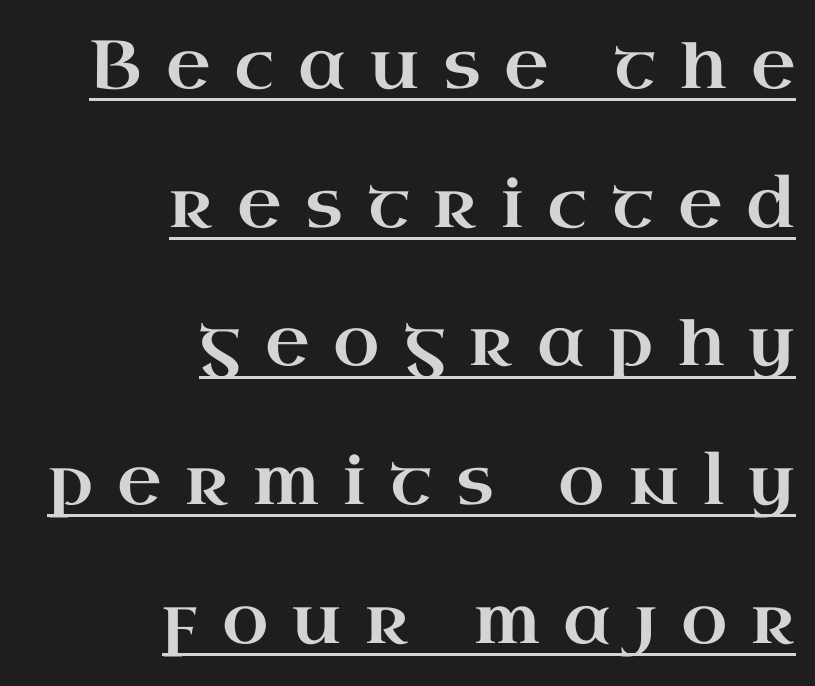
Q: Is the text italic (slanted)? A: No, it is upright.
Q: Is the typeface a serif or a sans-serif typeface? A: Serif.
Q: Is the text underlined? A: Yes.
Q: How is the paragraph aligned? A: Right-aligned.
Q: Is the spacing between letters normal or unusually wide? A: Unusually wide.
Q: Is the spacing between lines tight, normal or loose? A: Loose.
Q: Width (condensed, normal, or wide)? A: Wide.
Q: Stroke contrast? A: High.
Q: x-height? A: Small.
Q: Monospaced? A: No.
